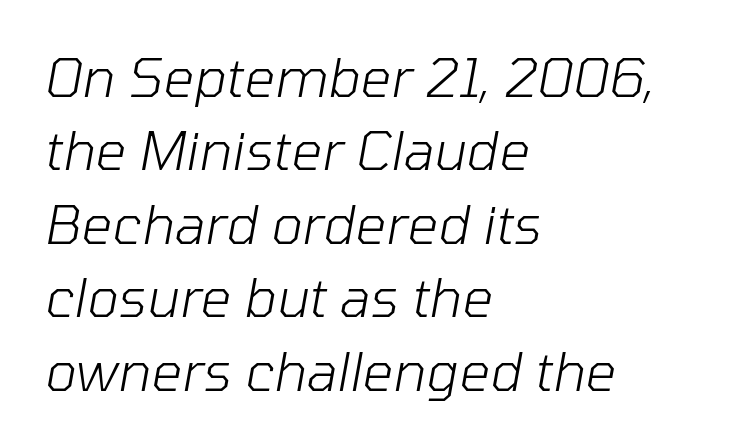
{"italic": "yes", "lean": "right", "slant_degrees": 10, "bold": "no", "weight": "light", "width": "normal", "stroke_contrast": "low", "x_height": "medium", "monospaced": "no", "underline": "no", "align": "left", "line_spacing": "normal", "line_spacing_ratio": 1.36, "letter_spacing": "normal", "letter_spacing_em": 0.0, "glyph_px": 54}
